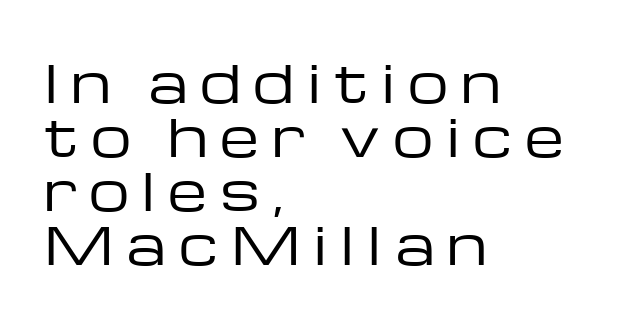
The image shows 51 px regular-weight, wide sans-serif type, upright; set left-aligned, tight line spacing (1.06x), unusually wide letter spacing (+0.25 em), not underlined; low stroke contrast and a medium x-height.
